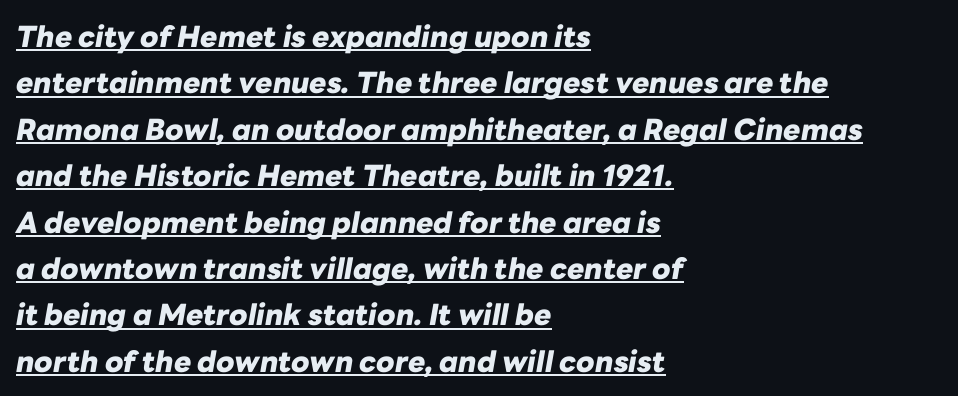
{"italic": "yes", "lean": "right", "slant_degrees": 10, "bold": "yes", "weight": "heavy", "width": "normal", "stroke_contrast": "low", "x_height": "medium", "monospaced": "no", "underline": "yes", "align": "left", "line_spacing": "normal", "line_spacing_ratio": 1.6, "letter_spacing": "normal", "letter_spacing_em": 0.0, "glyph_px": 29}
